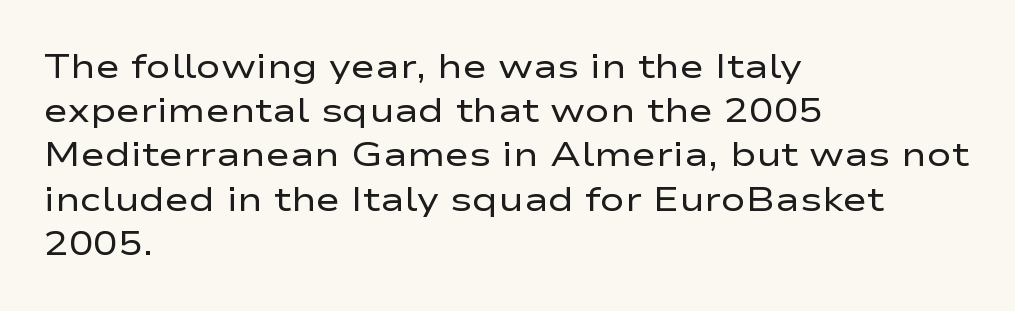
The image shows 33 px regular-weight, wide sans-serif type, upright; set left-aligned, normal line spacing (1.34x), normal letter spacing, not underlined; low stroke contrast and a medium x-height.
